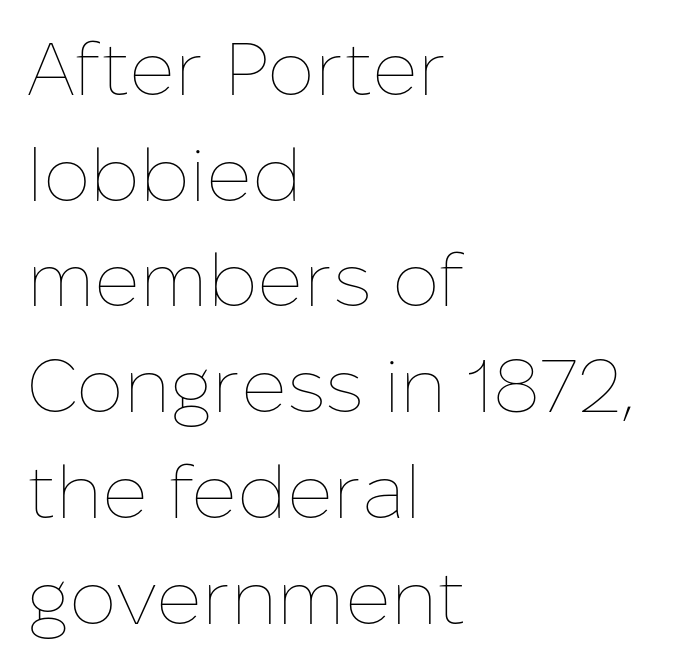
The image shows 75 px thin type, upright; set left-aligned, normal line spacing (1.41x), normal letter spacing, not underlined; low stroke contrast and a medium x-height.
